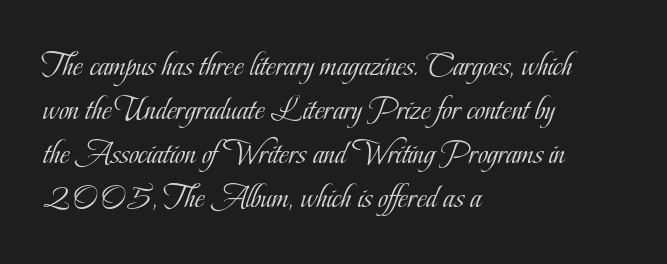
Beneath every word, the page is bare. Looks like regular typesetting: each glyph gets only the width it needs. Short and long lines alike share a common starting point at left. Stroke mass is kept to a normal reading level or below.
